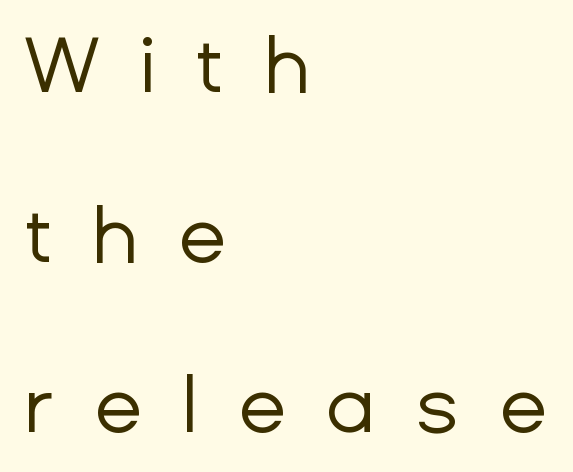
{"serif": "no", "italic": "no", "bold": "no", "weight": "regular", "width": "normal", "stroke_contrast": "low", "x_height": "medium", "monospaced": "no", "underline": "no", "align": "left", "line_spacing": "loose", "line_spacing_ratio": 2.15, "letter_spacing": "wide", "letter_spacing_em": 0.5, "glyph_px": 79}
